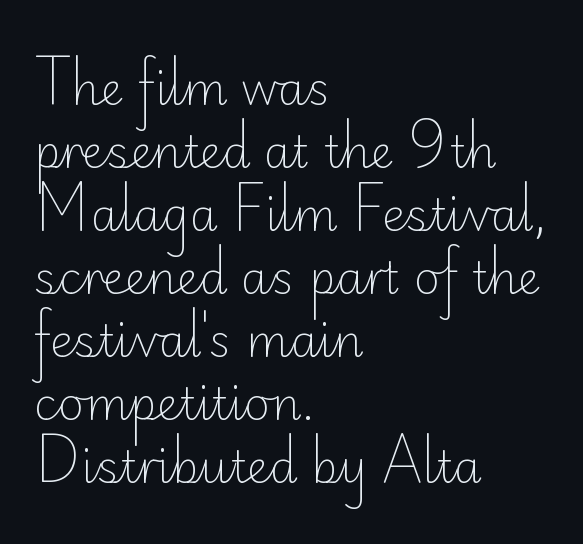
Q: Is the text bold? A: No.
Q: Is the text italic (slanted)? A: No, it is upright.
Q: Is the typeface a serif or a sans-serif typeface? A: Sans-serif.
Q: Is the text underlined? A: No.
Q: How is the paragraph aligned? A: Left-aligned.
Q: Is the spacing between letters normal or unusually wide? A: Normal.
Q: Is the spacing between lines tight, normal or loose? A: Normal.
Q: Width (condensed, normal, or wide)? A: Normal.
Q: Stroke contrast? A: Low.
Q: x-height? A: Small.
Q: Monospaced? A: No.
